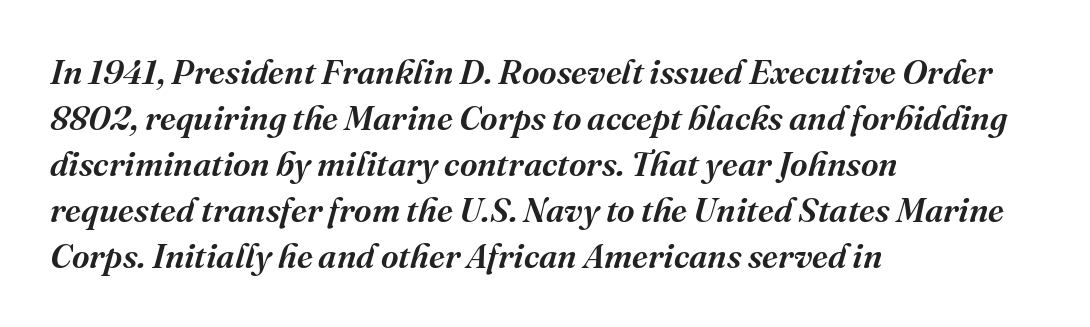
Q: Is the text bold? A: Semi-bold.
Q: Is the text italic (slanted)? A: Yes, it leans right by about 16 degrees.
Q: Is the typeface a serif or a sans-serif typeface? A: Serif.
Q: Is the text underlined? A: No.
Q: How is the paragraph aligned? A: Left-aligned.
Q: Is the spacing between letters normal or unusually wide? A: Normal.
Q: Is the spacing between lines tight, normal or loose? A: Normal.
Q: Width (condensed, normal, or wide)? A: Normal.
Q: Stroke contrast? A: Medium.
Q: x-height? A: Medium.
Q: Monospaced? A: No.
